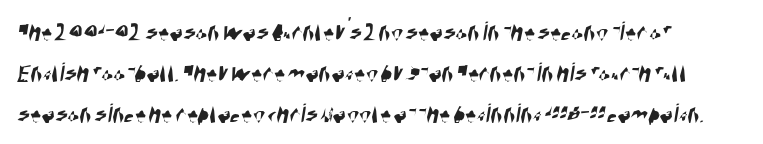
{"serif": "no", "width": "condensed", "stroke_contrast": "high", "x_height": "large", "monospaced": "no", "underline": "no", "align": "left", "line_spacing": "normal", "line_spacing_ratio": 1.47, "letter_spacing": "normal", "letter_spacing_em": 0.0, "glyph_px": 28}
